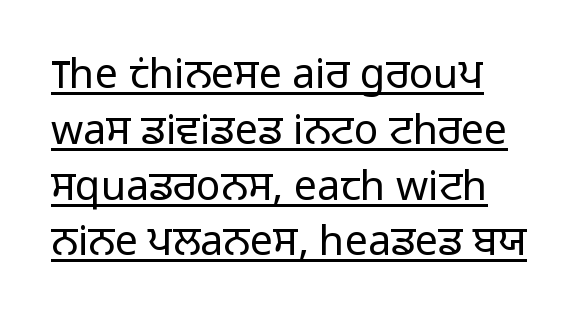
{"serif": "no", "italic": "no", "bold": "no", "weight": "light", "width": "normal", "stroke_contrast": "low", "x_height": "medium", "monospaced": "no", "underline": "yes", "align": "left", "line_spacing": "normal", "line_spacing_ratio": 1.36, "letter_spacing": "normal", "letter_spacing_em": 0.0, "glyph_px": 41}
